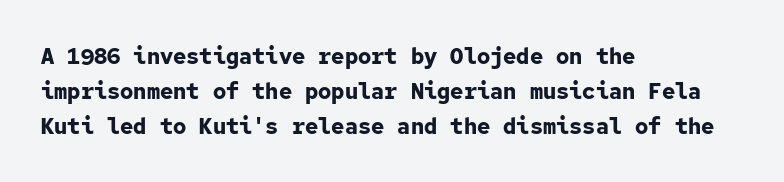
Horizontal bands of white between lines are of average thickness. The rendering keeps characters at their native spacing. Line beginnings align vertically; line endings do not. The font is running at its bold setting. No italicization has been applied; the sample stays upright.
